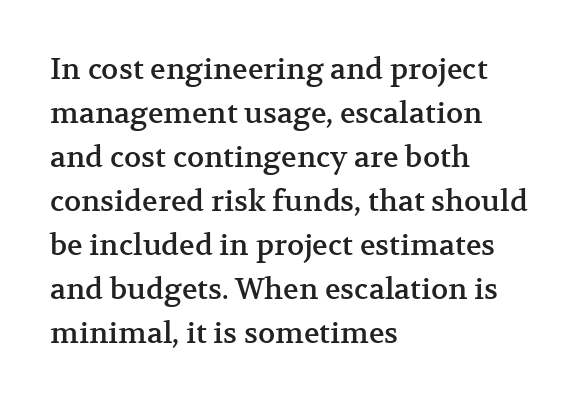
{"serif": "yes", "italic": "no", "width": "normal", "stroke_contrast": "medium", "x_height": "medium", "monospaced": "no", "underline": "no", "align": "left", "line_spacing": "normal", "line_spacing_ratio": 1.52, "letter_spacing": "normal", "letter_spacing_em": 0.0, "glyph_px": 29}
